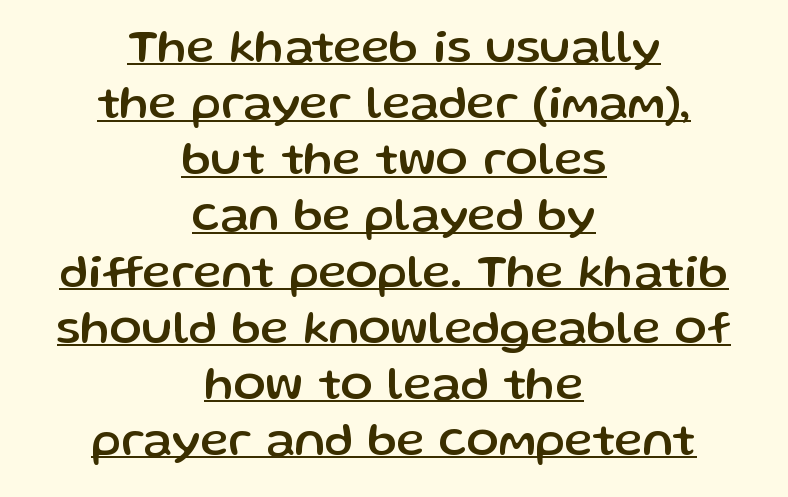
The face used here is proportionally spaced, like ordinary book or web type. Nothing sits at the stroke ends, so this counts as sans-serif. Visually the block forms a symmetrical silhouette, jagged on both flanks. The rendering keeps characters at their native spacing. In designer terms, the underline attribute is active on this setting. A roman cut, with each character standing at attention.
